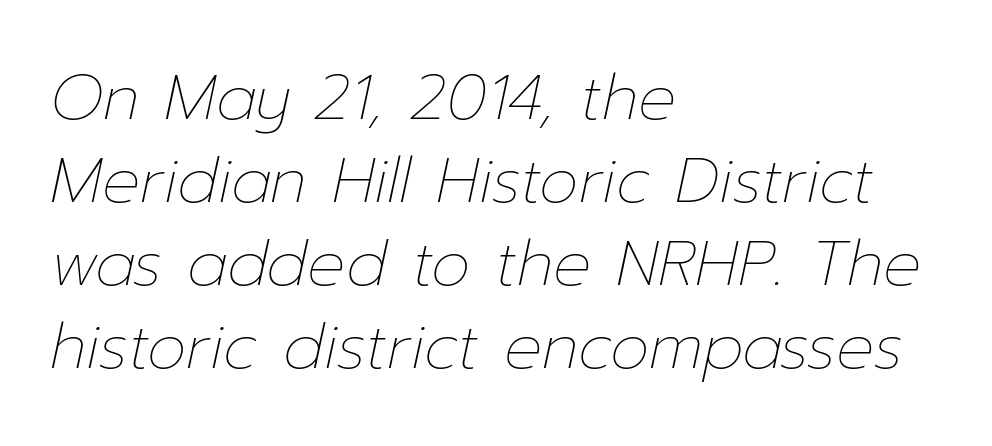
Q: Is the text bold? A: No.
Q: Is the text italic (slanted)? A: Yes, it leans right by about 12 degrees.
Q: Is the text underlined? A: No.
Q: How is the paragraph aligned? A: Left-aligned.
Q: Is the spacing between letters normal or unusually wide? A: Normal.
Q: Is the spacing between lines tight, normal or loose? A: Normal.
Q: Width (condensed, normal, or wide)? A: Normal.
Q: Stroke contrast? A: Low.
Q: x-height? A: Medium.
Q: Monospaced? A: No.
